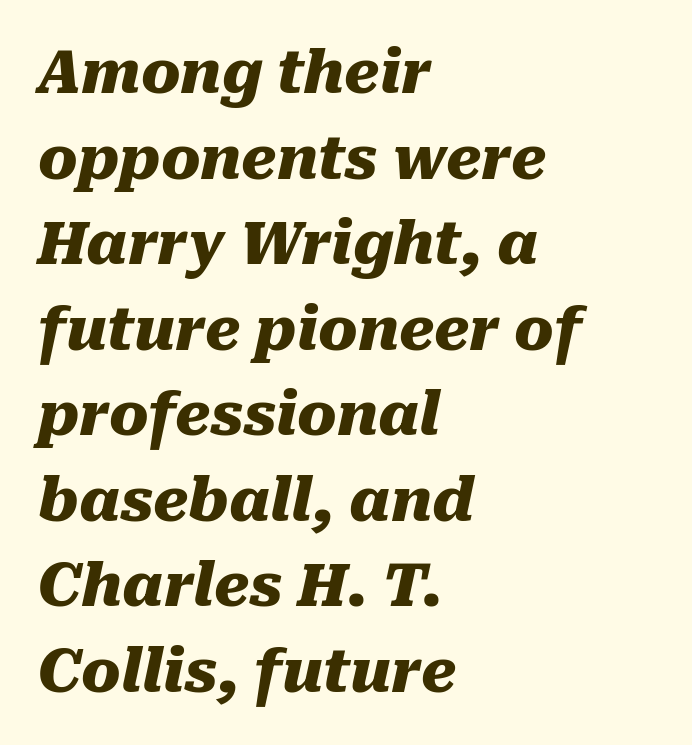
Q: Is the text bold? A: Yes.
Q: Is the text italic (slanted)? A: Yes, it leans right by about 10 degrees.
Q: Is the text underlined? A: No.
Q: How is the paragraph aligned? A: Left-aligned.
Q: Is the spacing between letters normal or unusually wide? A: Normal.
Q: Is the spacing between lines tight, normal or loose? A: Normal.
Q: Width (condensed, normal, or wide)? A: Normal.
Q: Stroke contrast? A: Medium.
Q: x-height? A: Medium.
Q: Monospaced? A: No.
